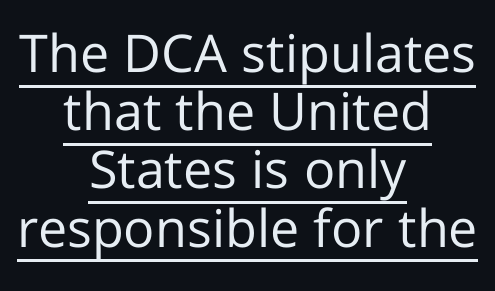
{"serif": "no", "italic": "no", "bold": "no", "weight": "regular", "width": "normal", "stroke_contrast": "low", "x_height": "medium", "monospaced": "no", "underline": "yes", "align": "center", "line_spacing": "tight", "line_spacing_ratio": 1.12, "letter_spacing": "normal", "letter_spacing_em": 0.0, "glyph_px": 52}
